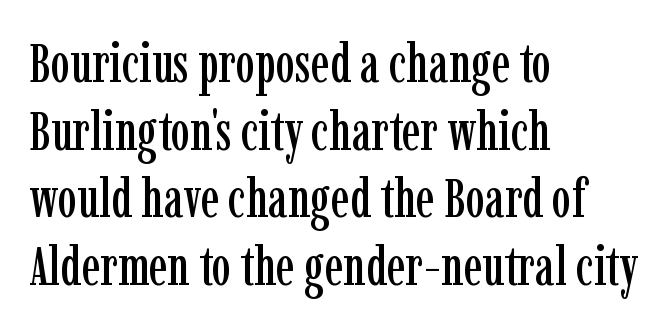
Q: Is the text italic (slanted)? A: No, it is upright.
Q: Is the typeface a serif or a sans-serif typeface? A: Serif.
Q: Is the text underlined? A: No.
Q: How is the paragraph aligned? A: Left-aligned.
Q: Is the spacing between letters normal or unusually wide? A: Normal.
Q: Width (condensed, normal, or wide)? A: Condensed.
Q: Stroke contrast? A: Low.
Q: x-height? A: Medium.
Q: Monospaced? A: No.
